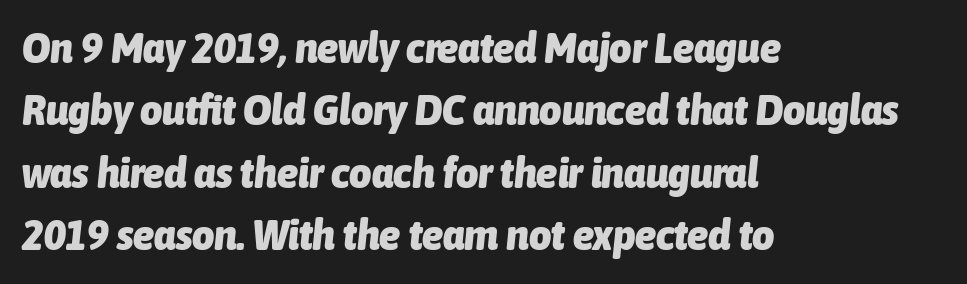
Q: Is the text bold? A: Yes.
Q: Is the text italic (slanted)? A: Yes, it leans right by about 6 degrees.
Q: Is the text underlined? A: No.
Q: How is the paragraph aligned? A: Left-aligned.
Q: Is the spacing between letters normal or unusually wide? A: Normal.
Q: Is the spacing between lines tight, normal or loose? A: Normal.
Q: Width (condensed, normal, or wide)? A: Condensed.
Q: Stroke contrast? A: Low.
Q: x-height? A: Medium.
Q: Monospaced? A: No.
